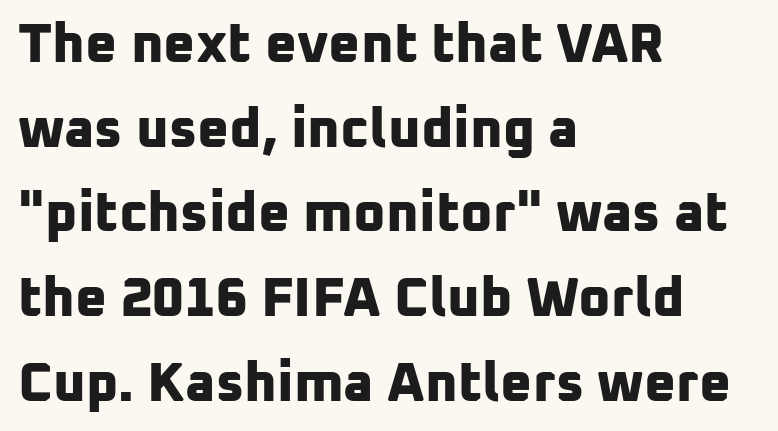
The image shows 55 px bold sans-serif type; set left-aligned, normal line spacing (1.54x), normal letter spacing, not underlined; low stroke contrast and a medium x-height.
